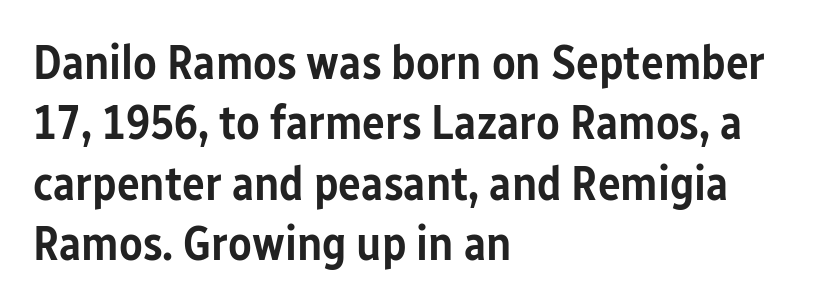
Q: Is the text bold? A: Semi-bold.
Q: Is the text italic (slanted)? A: No, it is upright.
Q: Is the typeface a serif or a sans-serif typeface? A: Sans-serif.
Q: Is the text underlined? A: No.
Q: How is the paragraph aligned? A: Left-aligned.
Q: Is the spacing between letters normal or unusually wide? A: Normal.
Q: Is the spacing between lines tight, normal or loose? A: Normal.
Q: Width (condensed, normal, or wide)? A: Condensed.
Q: Stroke contrast? A: Low.
Q: x-height? A: Medium.
Q: Monospaced? A: No.
